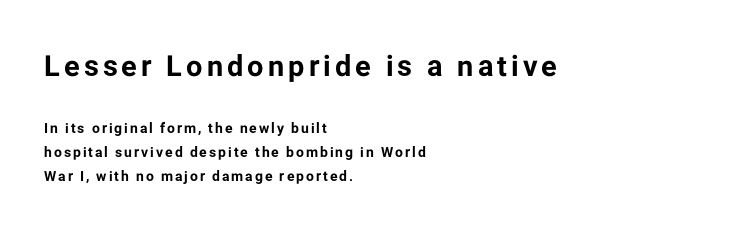
Heft: maximum for text — a bold. The gap between lines stays unmarked. Here the first block reads like a headline and the second like body copy. This sample uses an upright cut, with every glyph sitting square on the baseline.
